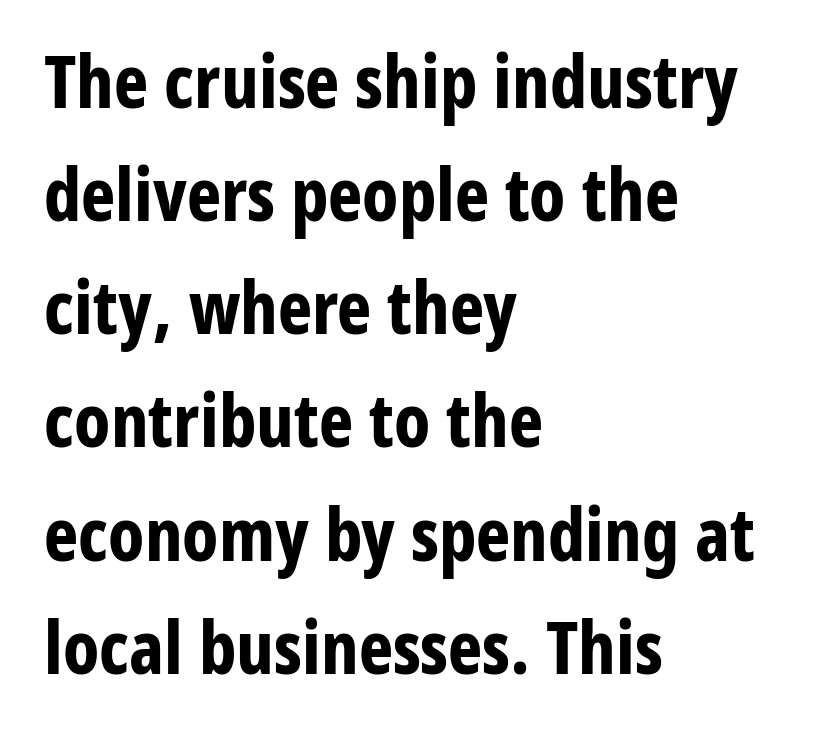
Vertical strokes here are truly vertical. Is there much room between lines? A standard amount, neither cramped nor airy. The passage shown has conventional tracking throughout. No feet cap the strokes, marking this as sans-serif type. On the weight axis this lands at bold, roughly 700. The face used here is proportionally spaced, like ordinary book or web type.
